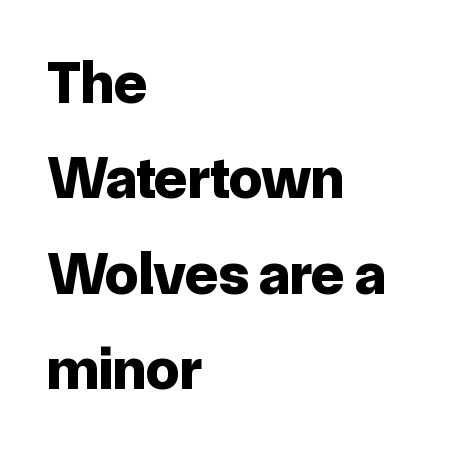
Q: Is the text bold? A: Yes.
Q: Is the text italic (slanted)? A: No, it is upright.
Q: Is the typeface a serif or a sans-serif typeface? A: Sans-serif.
Q: Is the text underlined? A: No.
Q: How is the paragraph aligned? A: Left-aligned.
Q: Is the spacing between letters normal or unusually wide? A: Normal.
Q: Is the spacing between lines tight, normal or loose? A: Normal.
Q: Width (condensed, normal, or wide)? A: Normal.
Q: Stroke contrast? A: Low.
Q: x-height? A: Medium.
Q: Monospaced? A: No.
